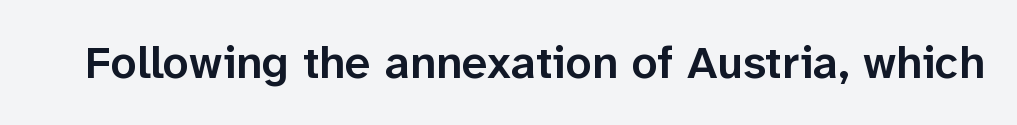
Q: Is the text bold? A: Semi-bold.
Q: Is the text italic (slanted)? A: No, it is upright.
Q: Is the typeface a serif or a sans-serif typeface? A: Sans-serif.
Q: Is the text underlined? A: No.
Q: Is the spacing between letters normal or unusually wide? A: Normal.
Q: Width (condensed, normal, or wide)? A: Normal.
Q: Stroke contrast? A: Low.
Q: x-height? A: Medium.
Q: Monospaced? A: No.
